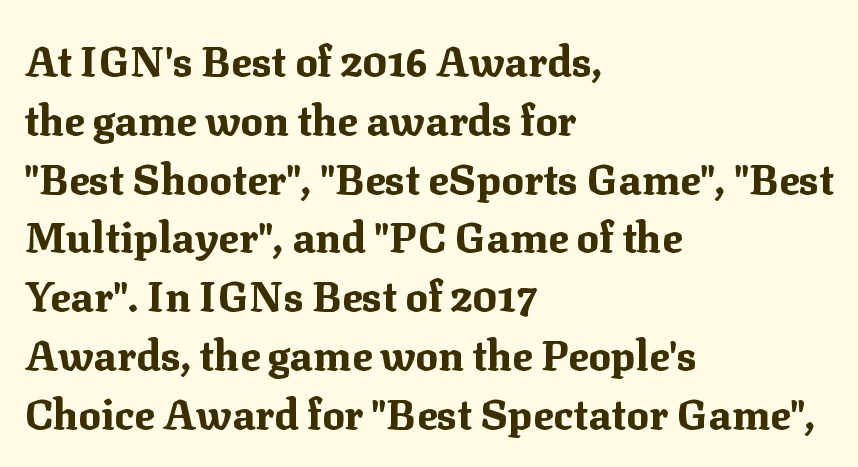
The image shows 42 px bold serif type, upright; set left-aligned, normal line spacing (1.4x), normal letter spacing, not underlined; medium stroke contrast and a medium x-height.
